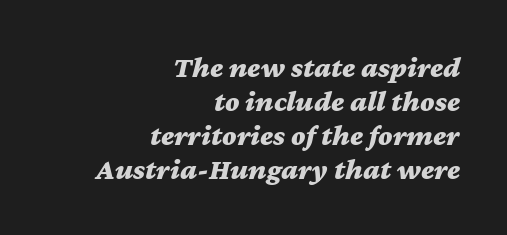
Each word holds together tightly as a unit, with standard inter-letter gaps. Every character sits at an angle, as italics do. The baseline area is clear. The rag falls on the left side of this text block. The letters advance in unequal steps, a hallmark of proportional type.
